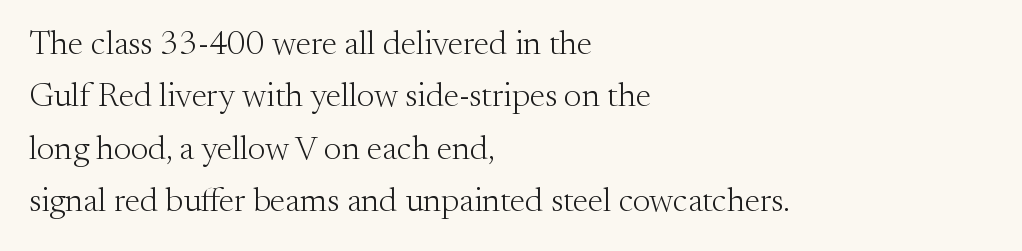
The image shows 34 px light serif type, upright; set left-aligned, normal line spacing (1.54x), normal letter spacing, not underlined; medium stroke contrast and a small x-height.
